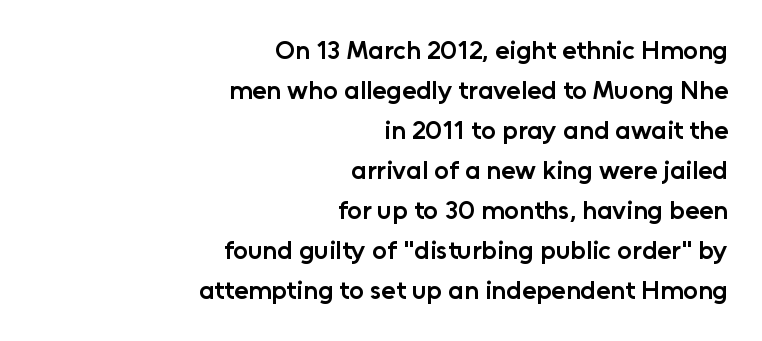
Q: Is the text bold? A: Semi-bold.
Q: Is the text italic (slanted)? A: No, it is upright.
Q: Is the text underlined? A: No.
Q: How is the paragraph aligned? A: Right-aligned.
Q: Is the spacing between letters normal or unusually wide? A: Normal.
Q: Is the spacing between lines tight, normal or loose? A: Normal.
